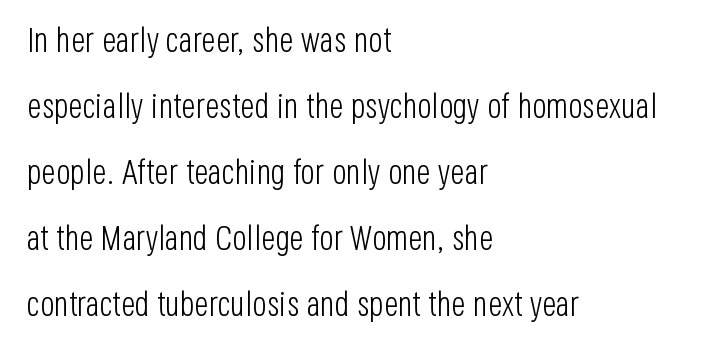
Q: Is the text bold? A: No.
Q: Is the text italic (slanted)? A: No, it is upright.
Q: Is the typeface a serif or a sans-serif typeface? A: Sans-serif.
Q: Is the text underlined? A: No.
Q: How is the paragraph aligned? A: Left-aligned.
Q: Is the spacing between letters normal or unusually wide? A: Normal.
Q: Is the spacing between lines tight, normal or loose? A: Loose.
Q: Width (condensed, normal, or wide)? A: Condensed.
Q: Stroke contrast? A: Low.
Q: x-height? A: Large.
Q: Monospaced? A: No.
